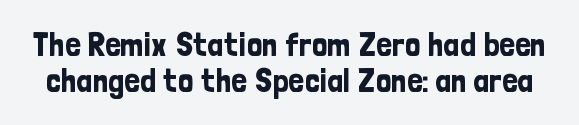
The image shows 34 px condensed sans-serif type, upright; set tight line spacing (1.06x), normal letter spacing, not underlined; low stroke contrast and a medium x-height.
